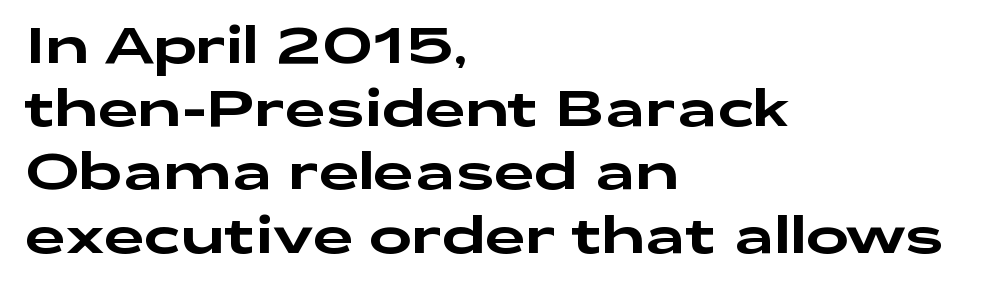
Q: Is the text italic (slanted)? A: No, it is upright.
Q: Is the typeface a serif or a sans-serif typeface? A: Sans-serif.
Q: Is the text underlined? A: No.
Q: How is the paragraph aligned? A: Left-aligned.
Q: Is the spacing between letters normal or unusually wide? A: Normal.
Q: Width (condensed, normal, or wide)? A: Wide.
Q: Stroke contrast? A: Low.
Q: x-height? A: Medium.
Q: Monospaced? A: No.
